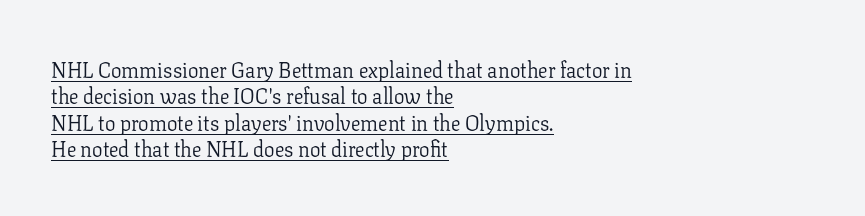
This sample is left-justified, so line endings fall wherever the words run out. How would I describe the line gaps? Plain and ordinary. A typesetter would call this zero additional tracking. Italic? Not at all — the glyphs are vertical. Heft: none added — not bold. Honestly, the underline is the first thing you notice here.
